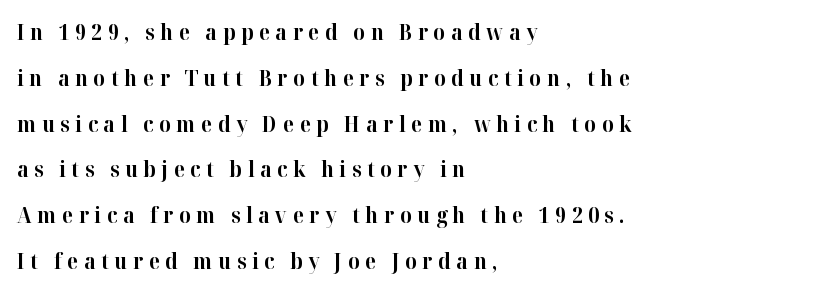
{"italic": "no", "bold": "yes", "underline": "no", "align": "left", "line_spacing": "loose", "line_spacing_ratio": 2.18, "letter_spacing": "wide", "letter_spacing_em": 0.26, "glyph_px": 21}
